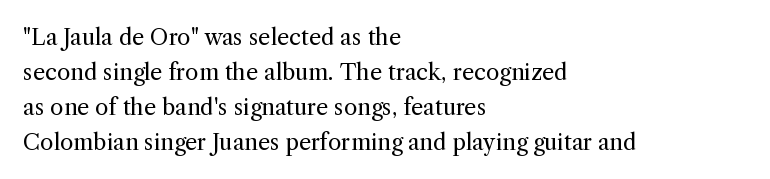
{"italic": "no", "bold": "no", "underline": "no", "align": "left", "line_spacing": "normal", "line_spacing_ratio": 1.59, "letter_spacing": "normal", "letter_spacing_em": 0.0, "glyph_px": 22}
